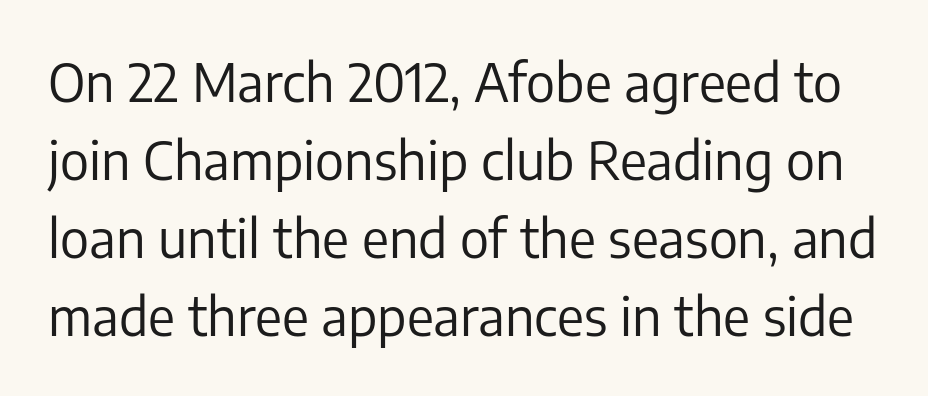
What kind of face is this? One without serifs — a sans. A bare baseline throughout the passage. No heavy texture on the line: the type isn't bold. The letterforms sit shoulder to shoulder at normal distance. The lettering holds an erect, upright posture throughout.
